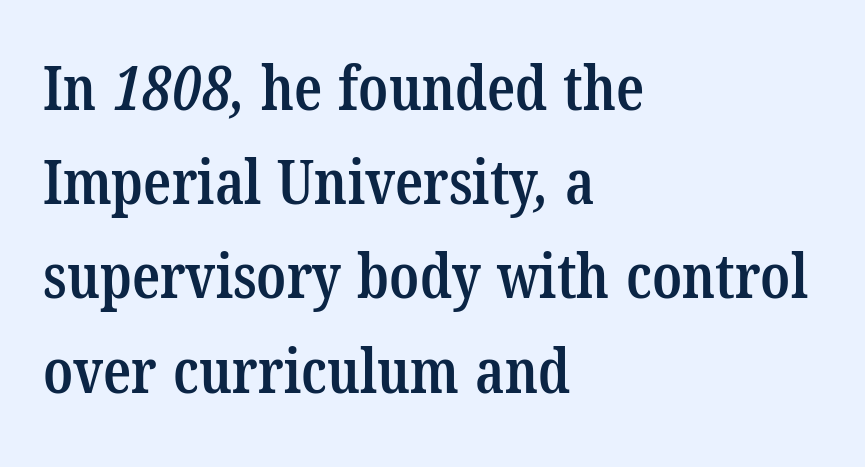
{"serif": "yes", "bold": "semi", "weight": "semibold", "width": "condensed", "stroke_contrast": "low", "x_height": "medium", "monospaced": "no", "underline": "no", "align": "left", "line_spacing": "normal", "line_spacing_ratio": 1.52, "letter_spacing": "normal", "letter_spacing_em": 0.0, "glyph_px": 62}
